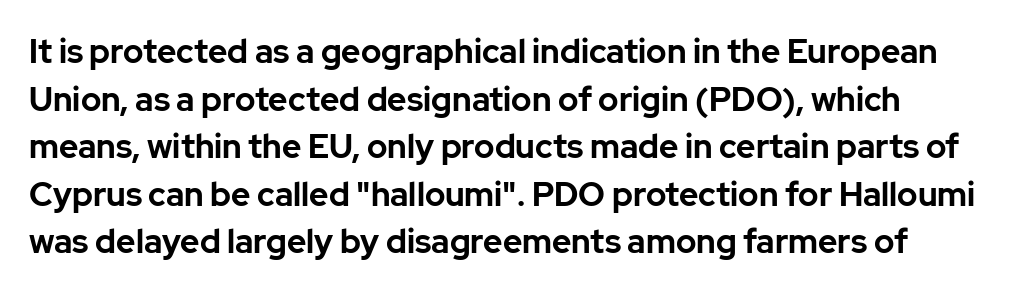
The image shows 33 px bold sans-serif type, upright; set normal line spacing (1.44x), normal letter spacing, not underlined; low stroke contrast and a medium x-height.
